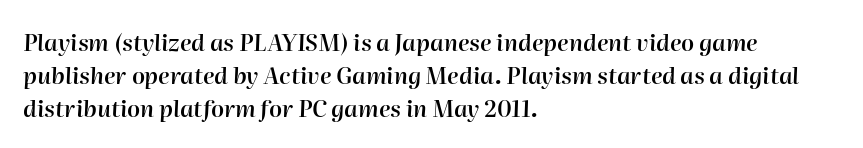
Q: Is the text bold? A: Semi-bold.
Q: Is the text italic (slanted)? A: Yes, it leans right by about 2 degrees.
Q: Is the text underlined? A: No.
Q: How is the paragraph aligned? A: Left-aligned.
Q: Is the spacing between letters normal or unusually wide? A: Normal.
Q: Is the spacing between lines tight, normal or loose? A: Normal.
